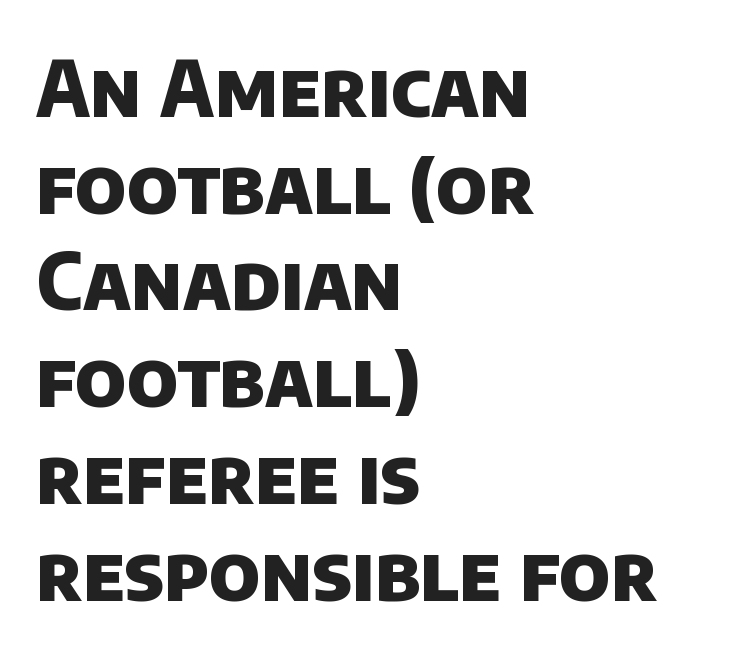
The image shows 78 px heavy sans-serif type; set left-aligned, line spacing 1.24x, normal letter spacing, not underlined; low stroke contrast and a large x-height.
